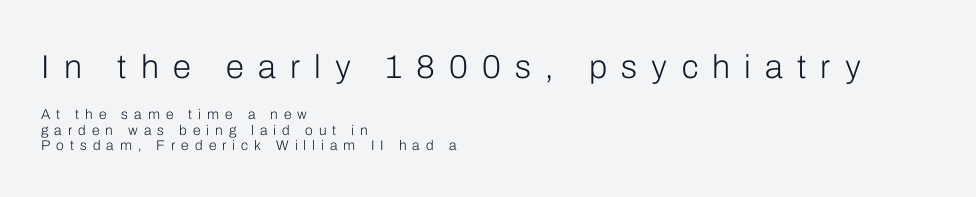
Q: Is the text bold? A: No.
Q: Is the text italic (slanted)? A: No, it is upright.
Q: Is the typeface a serif or a sans-serif typeface? A: Sans-serif.
Q: Is the text underlined? A: No.
Q: How is the paragraph aligned? A: Left-aligned.
Q: Is the spacing between letters normal or unusually wide? A: Unusually wide.
Q: Is the spacing between lines tight, normal or loose? A: Tight.
Q: Which block of text is set in a larger size, the first (top) or the second (bottom)? A: The first (top) one.
Q: Width (condensed, normal, or wide)? A: Normal.
Q: Stroke contrast? A: Low.
Q: x-height? A: Medium.
Q: Monospaced? A: No.
